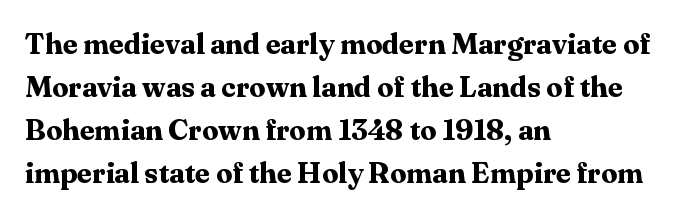
The letters advance in unequal steps, a hallmark of proportional type. The space directly below the letters is spotless. The rendering shows small feet on the letterforms — a serif design. This block has exactly the height ordinary leading produces.
